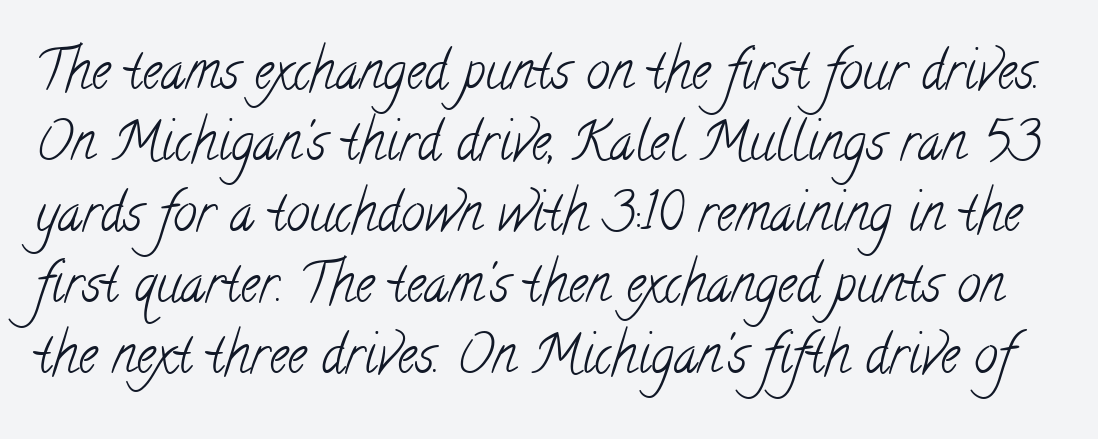
Q: Is the text bold? A: No.
Q: Is the typeface a serif or a sans-serif typeface? A: Serif.
Q: Is the text underlined? A: No.
Q: Is the spacing between letters normal or unusually wide? A: Normal.
Q: Is the spacing between lines tight, normal or loose? A: Normal.
Q: Width (condensed, normal, or wide)? A: Condensed.
Q: Stroke contrast? A: Low.
Q: x-height? A: Small.
Q: Monospaced? A: No.
